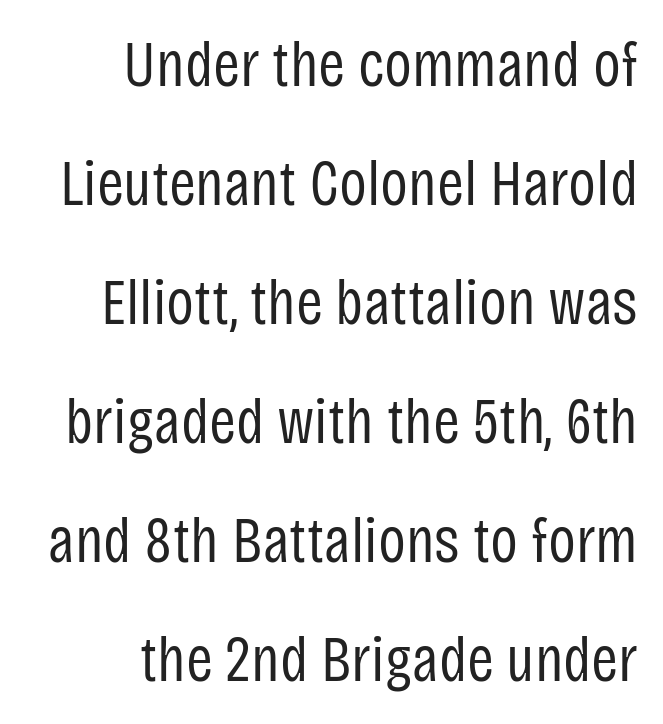
Q: Is the text bold? A: No.
Q: Is the text italic (slanted)? A: No, it is upright.
Q: Is the typeface a serif or a sans-serif typeface? A: Sans-serif.
Q: Is the text underlined? A: No.
Q: How is the paragraph aligned? A: Right-aligned.
Q: Is the spacing between letters normal or unusually wide? A: Normal.
Q: Width (condensed, normal, or wide)? A: Condensed.
Q: Stroke contrast? A: Low.
Q: x-height? A: Large.
Q: Monospaced? A: No.
